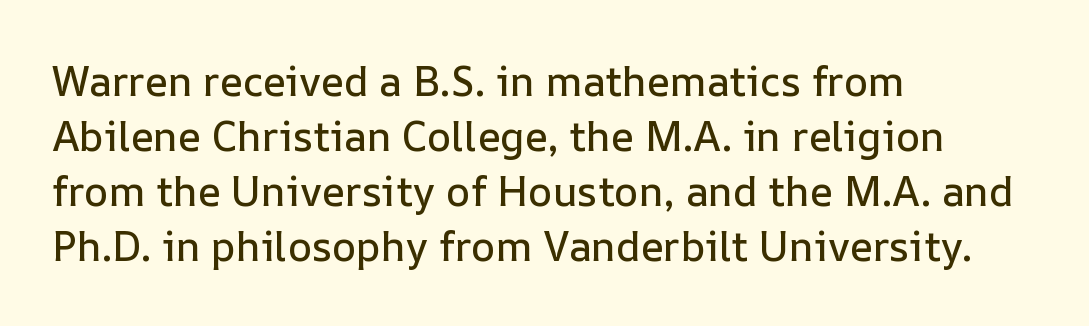
The image shows 41 px text type, upright; set left-aligned, normal line spacing (1.34x), normal letter spacing, not underlined; low stroke contrast and a medium x-height.
